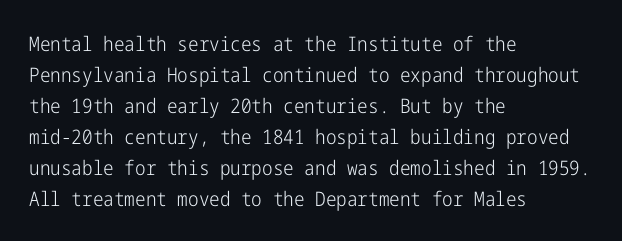
Q: Is the text bold? A: No.
Q: Is the text italic (slanted)? A: No, it is upright.
Q: Is the text underlined? A: No.
Q: How is the paragraph aligned? A: Left-aligned.
Q: Is the spacing between letters normal or unusually wide? A: Normal.
Q: Is the spacing between lines tight, normal or loose? A: Normal.
